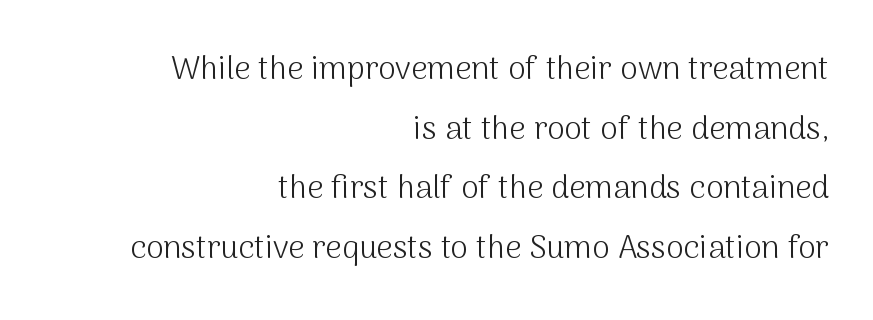
{"serif": "no", "italic": "no", "bold": "no", "weight": "light", "width": "normal", "stroke_contrast": "medium", "x_height": "medium", "monospaced": "no", "underline": "no", "align": "right", "line_spacing_ratio": 1.86, "letter_spacing": "normal", "letter_spacing_em": 0.0, "glyph_px": 32}
